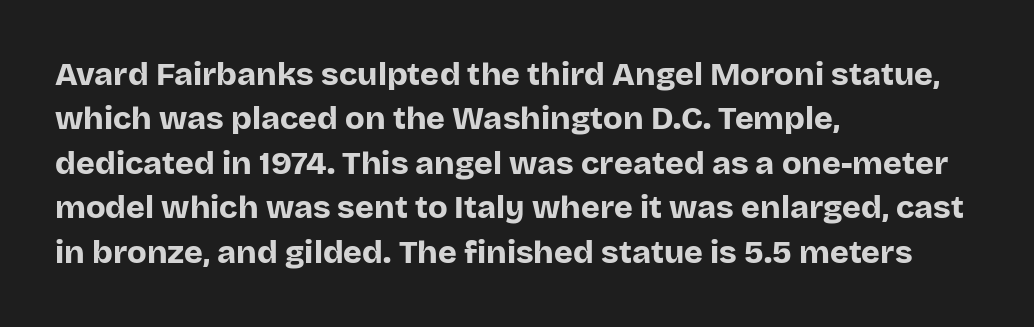
{"serif": "no", "italic": "no", "bold": "yes", "weight": "bold", "width": "normal", "stroke_contrast": "low", "x_height": "large", "monospaced": "no", "underline": "no", "align": "left", "line_spacing": "normal", "line_spacing_ratio": 1.39, "letter_spacing": "normal", "letter_spacing_em": 0.0, "glyph_px": 32}
